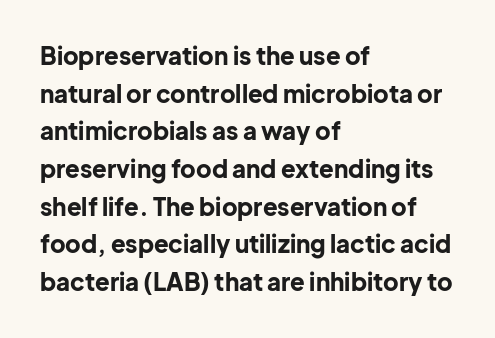
The image shows 24 px bold type, upright; set left-aligned, normal line spacing (1.57x), normal letter spacing, not underlined.
